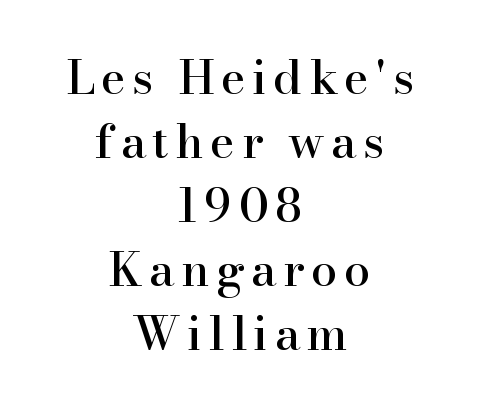
Does the copy run flush right? No — it is centered line by line. Do the letters lean? They stand straight. The vertical gap from one line to the next is medium. Looks like regular typesetting: each glyph gets only the width it needs. Beneath every word, the page is bare. Stroke terminals: seriffed.
